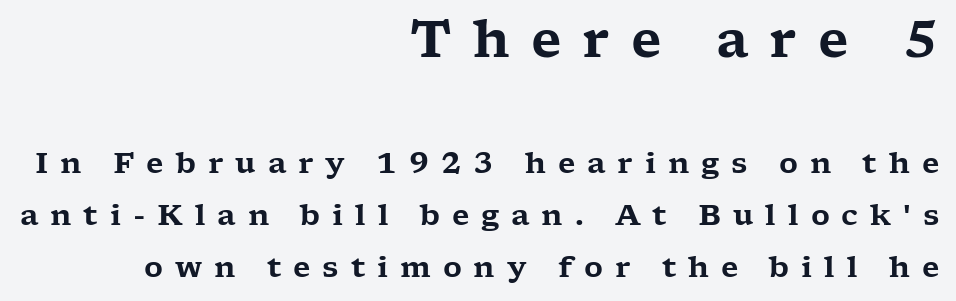
Q: Is the text italic (slanted)? A: No, it is upright.
Q: Is the typeface a serif or a sans-serif typeface? A: Serif.
Q: Is the text underlined? A: No.
Q: How is the paragraph aligned? A: Right-aligned.
Q: Is the spacing between letters normal or unusually wide? A: Unusually wide.
Q: Which block of text is set in a larger size, the first (top) or the second (bottom)? A: The first (top) one.
Q: Width (condensed, normal, or wide)? A: Wide.
Q: Stroke contrast? A: Low.
Q: x-height? A: Medium.
Q: Monospaced? A: No.
